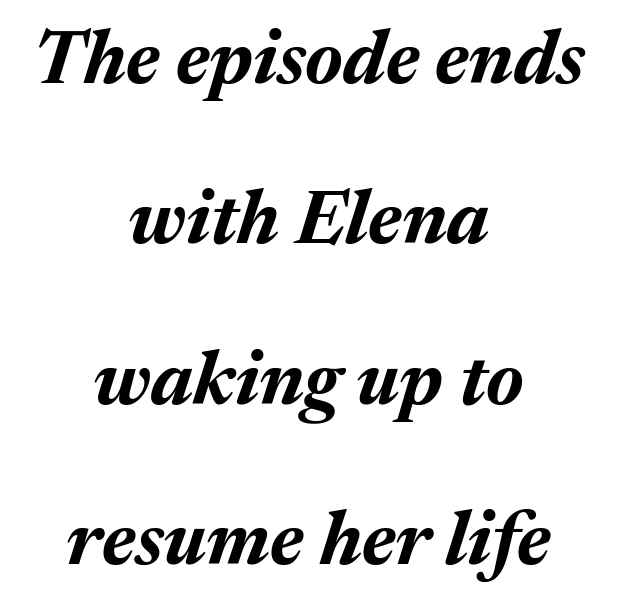
The image shows 75 px bold type, italic (leaning right); set centered, loose line spacing (2.14x), normal letter spacing, not underlined; medium stroke contrast and a medium x-height.
